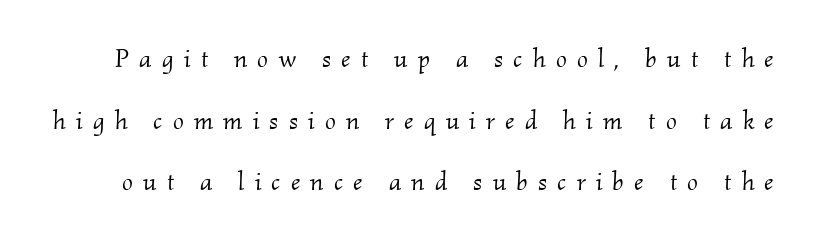
Q: Is the text bold? A: No.
Q: Is the text italic (slanted)? A: Yes, it leans right by about 2 degrees.
Q: Is the text underlined? A: No.
Q: Is the spacing between letters normal or unusually wide? A: Unusually wide.
Q: Is the spacing between lines tight, normal or loose? A: Loose.
